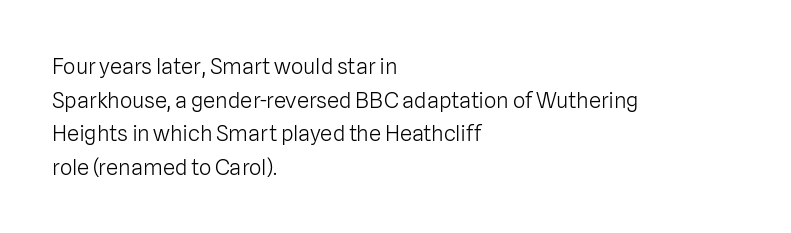
Q: Is the text bold? A: No.
Q: Is the text italic (slanted)? A: No, it is upright.
Q: Is the text underlined? A: No.
Q: How is the paragraph aligned? A: Left-aligned.
Q: Is the spacing between letters normal or unusually wide? A: Normal.
Q: Is the spacing between lines tight, normal or loose? A: Normal.
